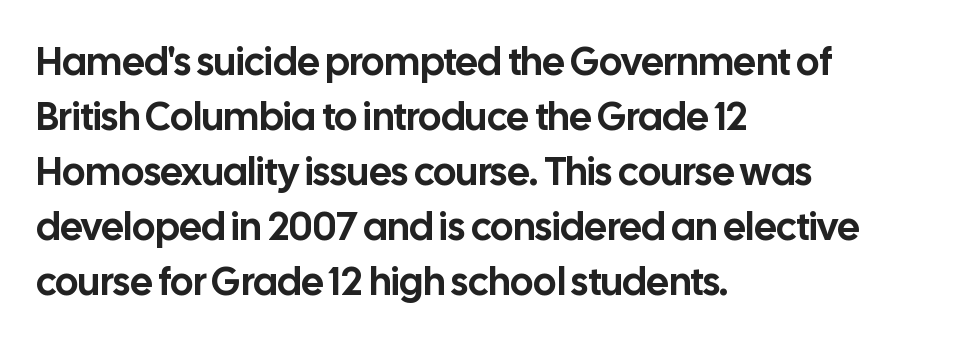
Q: Is the text italic (slanted)? A: No, it is upright.
Q: Is the typeface a serif or a sans-serif typeface? A: Sans-serif.
Q: Is the text underlined? A: No.
Q: How is the paragraph aligned? A: Left-aligned.
Q: Is the spacing between letters normal or unusually wide? A: Normal.
Q: Is the spacing between lines tight, normal or loose? A: Normal.
Q: Width (condensed, normal, or wide)? A: Normal.
Q: Stroke contrast? A: Low.
Q: x-height? A: Medium.
Q: Monospaced? A: No.
